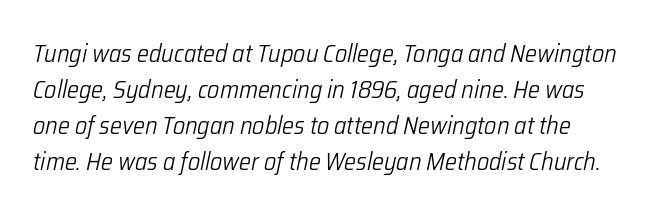
Compared with typical body copy, the letter spacing here is the same. Is the stroke heavy? The answer is a plain regular-or-lighter. Summary of vertical rhythm: regular, with standard interline spacing. Slanted lettering throughout. Underline: absent.
